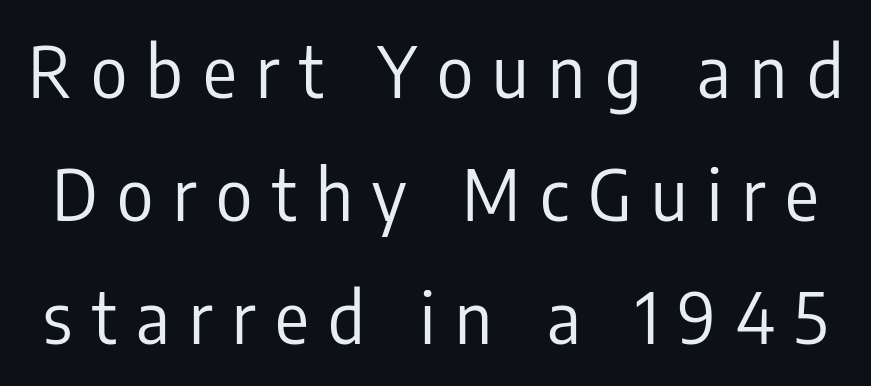
{"serif": "no", "italic": "no", "bold": "no", "weight": "regular", "width": "condensed", "stroke_contrast": "low", "x_height": "medium", "monospaced": "no", "underline": "no", "line_spacing_ratio": 1.76, "letter_spacing": "wide", "letter_spacing_em": 0.28, "glyph_px": 70}
